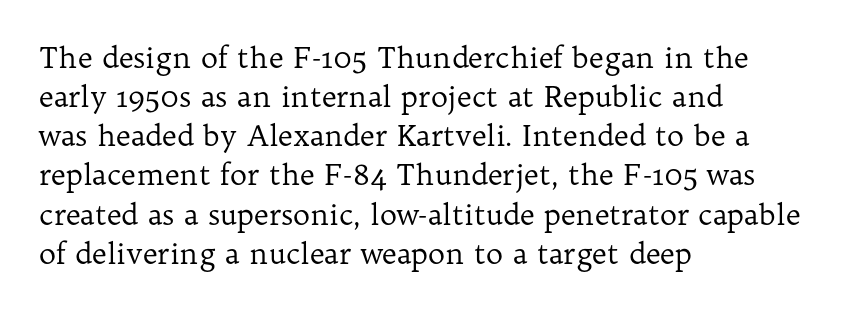
The image shows 29 px regular-weight serif type, upright; set left-aligned, normal line spacing (1.35x), normal letter spacing, not underlined; low stroke contrast and a medium x-height.
